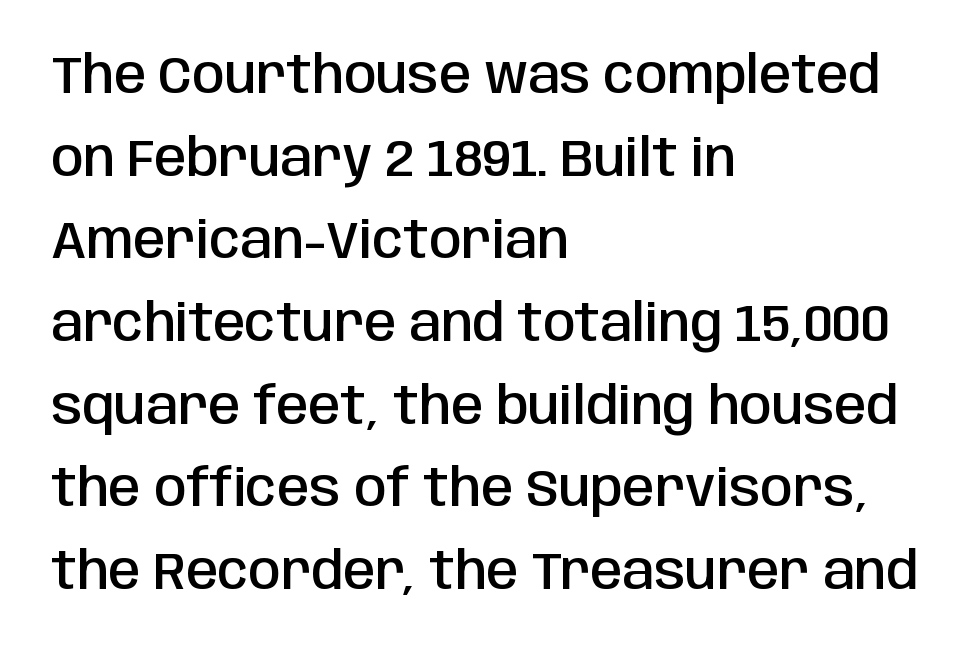
{"serif": "no", "italic": "no", "bold": "semi", "weight": "semibold", "width": "condensed", "stroke_contrast": "low", "x_height": "large", "monospaced": "no", "underline": "no", "align": "left", "line_spacing": "normal", "line_spacing_ratio": 1.59, "letter_spacing": "normal", "letter_spacing_em": 0.0, "glyph_px": 52}
